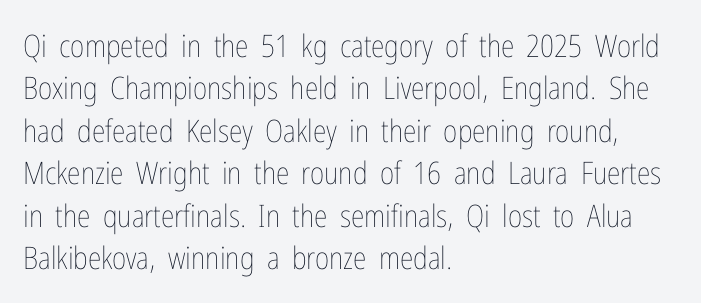
The image shows 31 px thin, condensed type, upright; set left-aligned, normal line spacing (1.37x), normal letter spacing, not underlined; low stroke contrast and a medium x-height.
